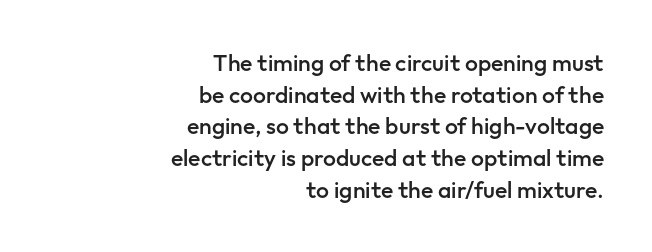
Firm but not heavy-handed strokes: this text is semibold. The passage is arranged like a letterhead date or caption credit — flush right. The block of text has a typical density, with ordinary space between rows. Characters follow at the spacing the type designer built in. Quick note: underline off. It's the straight-up-and-down kind of type.
